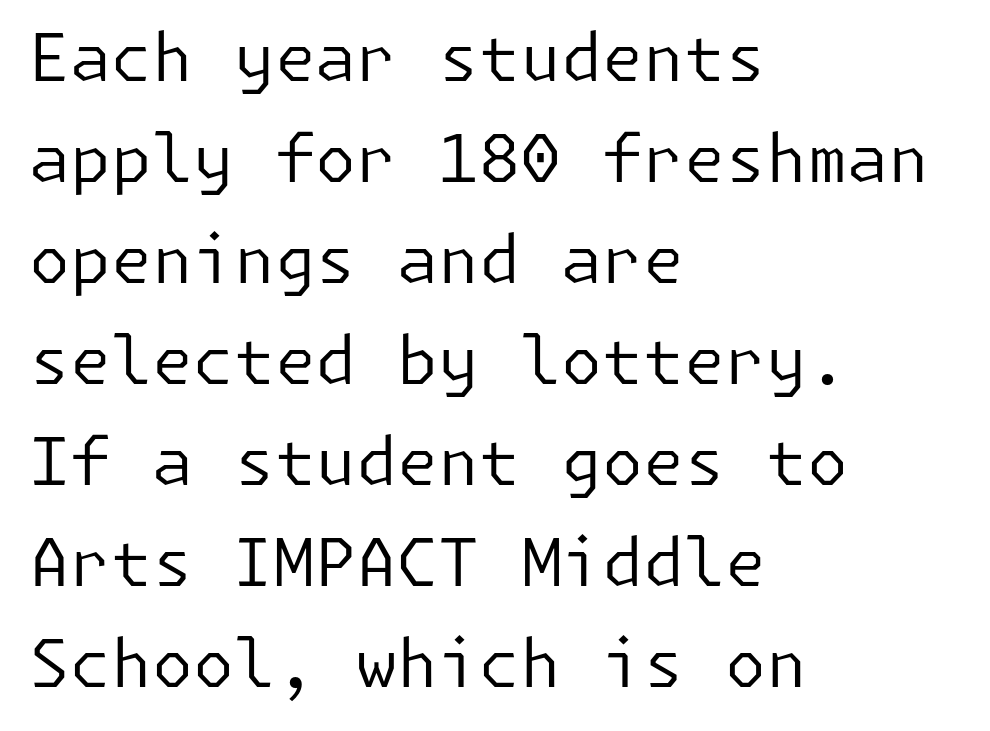
Q: Is the text bold? A: No.
Q: Is the text italic (slanted)? A: No, it is upright.
Q: Is the typeface a serif or a sans-serif typeface? A: Sans-serif.
Q: Is the text underlined? A: No.
Q: How is the paragraph aligned? A: Left-aligned.
Q: Is the spacing between letters normal or unusually wide? A: Normal.
Q: Is the spacing between lines tight, normal or loose? A: Normal.
Q: Width (condensed, normal, or wide)? A: Normal.
Q: Stroke contrast? A: Low.
Q: x-height? A: Medium.
